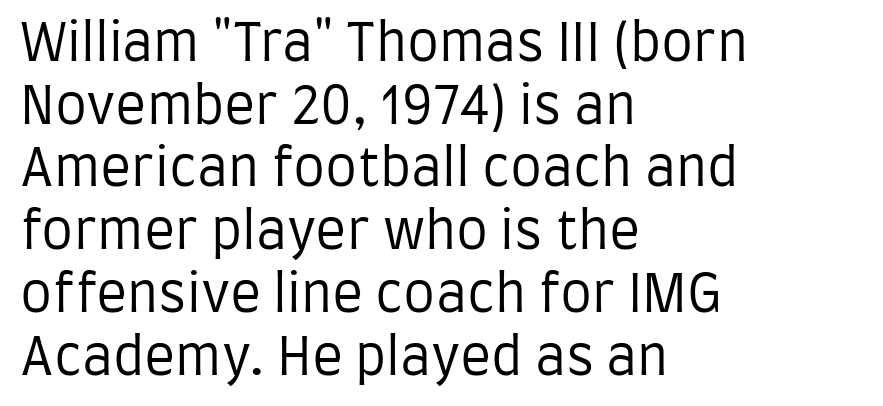
The image shows 51 px regular-weight, condensed sans-serif type, upright; set left-aligned, line spacing 1.23x, normal letter spacing, not underlined; low stroke contrast and a large x-height.
